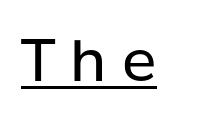
{"serif": "no", "italic": "no", "bold": "no", "weight": "regular", "width": "normal", "stroke_contrast": "low", "x_height": "medium", "monospaced": "no", "underline": "yes", "letter_spacing": "wide", "letter_spacing_em": 0.26, "glyph_px": 58}
